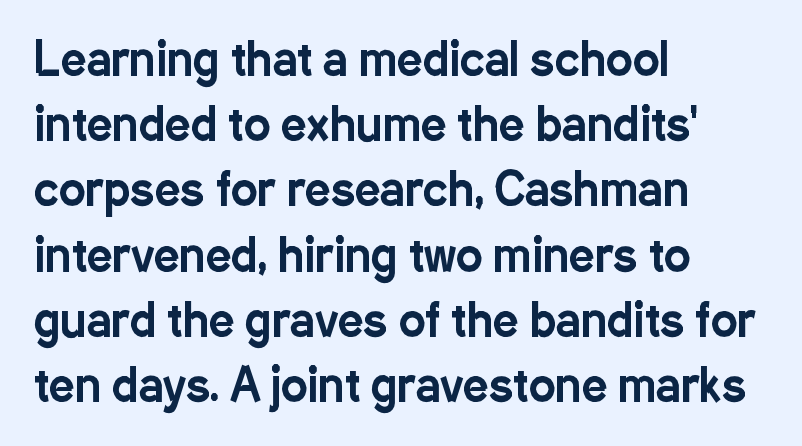
The image shows 45 px condensed sans-serif type, upright; set left-aligned, normal line spacing (1.45x), normal letter spacing, not underlined; low stroke contrast and a medium x-height.
